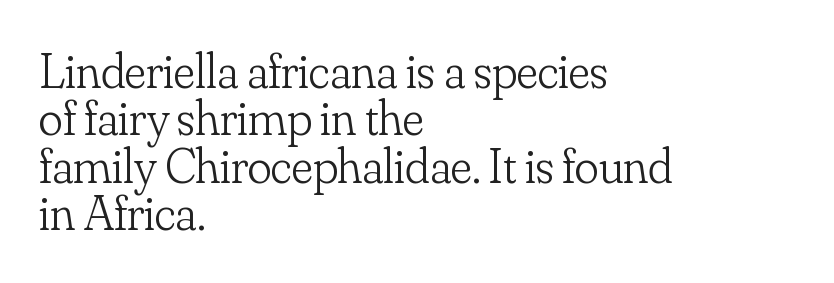
The image shows 50 px light serif type, upright; set left-aligned, tight line spacing (0.95x), normal letter spacing, not underlined; low stroke contrast and a small x-height.
